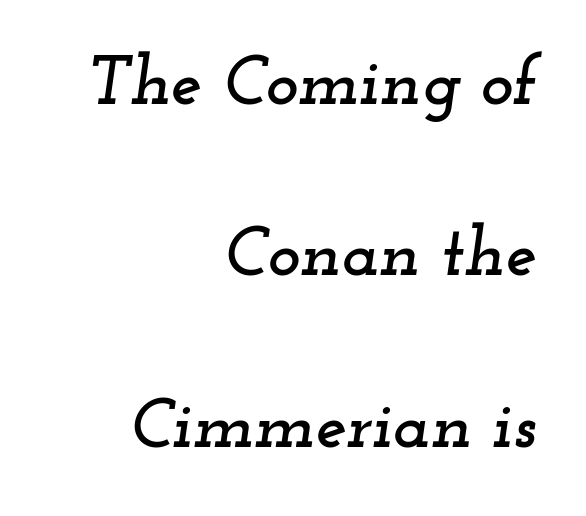
Q: Is the text italic (slanted)? A: Yes, it leans right by about 12 degrees.
Q: Is the typeface a serif or a sans-serif typeface? A: Serif.
Q: Is the text underlined? A: No.
Q: How is the paragraph aligned? A: Right-aligned.
Q: Is the spacing between letters normal or unusually wide? A: Normal.
Q: Is the spacing between lines tight, normal or loose? A: Loose.
Q: Width (condensed, normal, or wide)? A: Wide.
Q: Stroke contrast? A: Low.
Q: x-height? A: Small.
Q: Monospaced? A: No.
